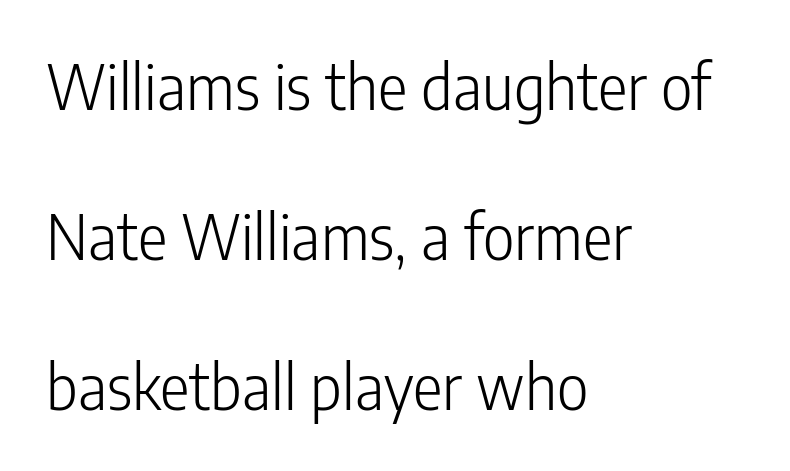
Q: Is the text bold? A: No.
Q: Is the text italic (slanted)? A: No, it is upright.
Q: Is the typeface a serif or a sans-serif typeface? A: Sans-serif.
Q: Is the text underlined? A: No.
Q: How is the paragraph aligned? A: Left-aligned.
Q: Is the spacing between letters normal or unusually wide? A: Normal.
Q: Is the spacing between lines tight, normal or loose? A: Loose.
Q: Width (condensed, normal, or wide)? A: Condensed.
Q: Stroke contrast? A: Low.
Q: x-height? A: Medium.
Q: Monospaced? A: No.
